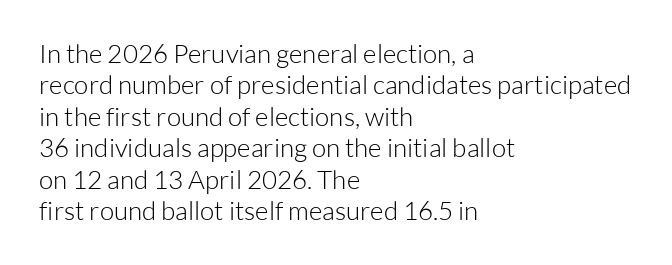
What stands out about the letter spacing? Nothing — it is the standard amount. The rendering anchors every line to the left-hand side. A light-to-regular cut is what we see here. Ordinary non-slanted type is in use.
